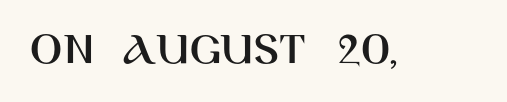
Font category for this specimen: sans-serif. Think of a printed novel: that variable character pitch is what you see here. The letters stand upright; this is a roman face. How are the letters spaced? Ordinarily, with no added tracking. Descenders hang freely into open space.
